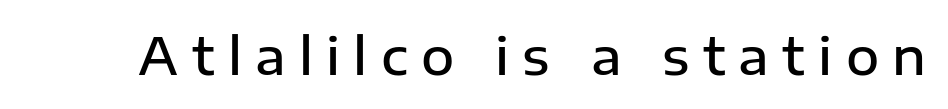
{"serif": "no", "italic": "no", "bold": "semi", "weight": "semibold", "width": "normal", "stroke_contrast": "low", "x_height": "medium", "monospaced": "no", "underline": "no", "letter_spacing": "wide", "letter_spacing_em": 0.26, "glyph_px": 51}
